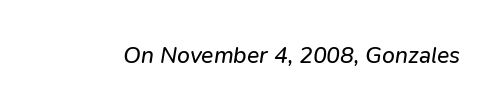
Q: Is the text bold? A: No.
Q: Is the text italic (slanted)? A: Yes, it leans right by about 9 degrees.
Q: Is the text underlined? A: No.
Q: Is the spacing between letters normal or unusually wide? A: Normal.
